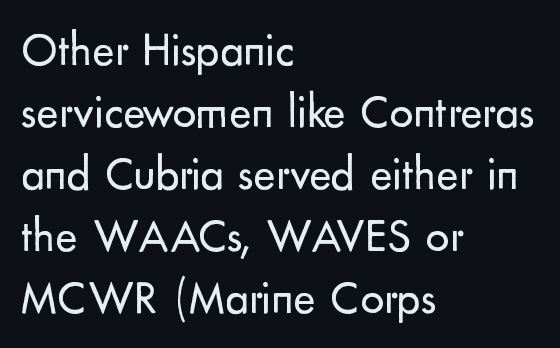
In terms of posture, this sample is upright. Leading: standard. One-word summary of the alignment: left. Short note: letters normally spaced. The passage shown is not underscored anywhere. Observe the absence of serifs on each vertical stroke in this sample.
